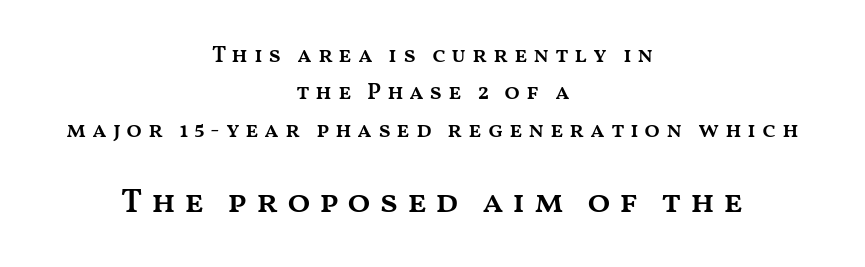
You can tell it's not italic because the verticals are truly vertical. Look at the glyph heights: the lower group is clearly the bigger setting. Caption: semibold face, moderately heavy strokes. If you folded the block vertically in half, each line would mirror itself in length. Line spacing here is normal. Compared with typical body copy, the letter spacing here is much looser.
